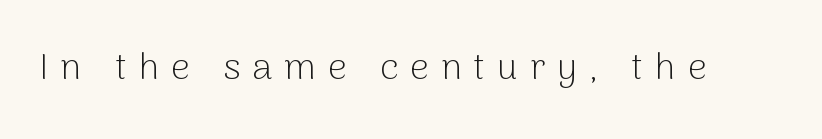
{"serif": "no", "italic": "no", "bold": "no", "weight": "light", "width": "normal", "stroke_contrast": "low", "x_height": "medium", "monospaced": "no", "underline": "no", "letter_spacing": "wide", "letter_spacing_em": 0.32, "glyph_px": 37}
